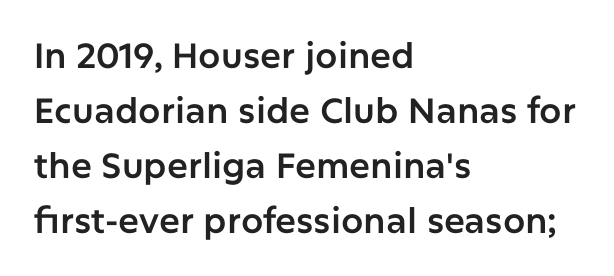
Q: Is the text italic (slanted)? A: No, it is upright.
Q: Is the typeface a serif or a sans-serif typeface? A: Sans-serif.
Q: Is the text underlined? A: No.
Q: How is the paragraph aligned? A: Left-aligned.
Q: Is the spacing between letters normal or unusually wide? A: Normal.
Q: Is the spacing between lines tight, normal or loose? A: Normal.
Q: Width (condensed, normal, or wide)? A: Normal.
Q: Stroke contrast? A: Low.
Q: x-height? A: Medium.
Q: Monospaced? A: No.
